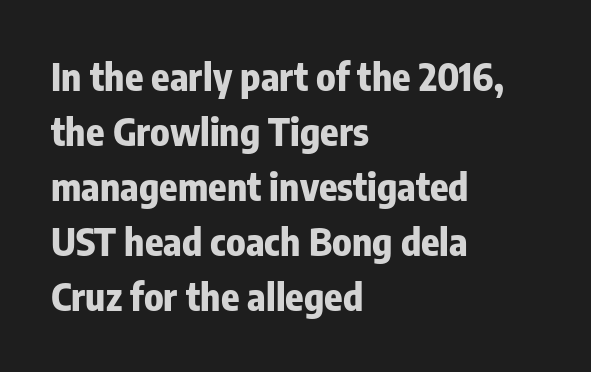
The image shows 38 px bold, condensed sans-serif type, upright; set left-aligned, normal line spacing (1.45x), normal letter spacing, not underlined; low stroke contrast and a medium x-height.
